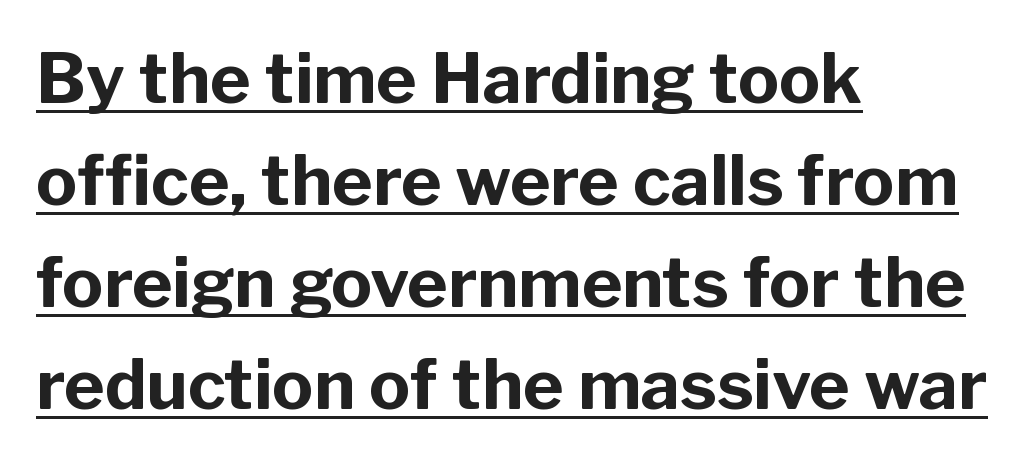
The image shows 69 px bold sans-serif type, upright; set left-aligned, normal line spacing (1.48x), normal letter spacing, underlined; low stroke contrast and a medium x-height.
